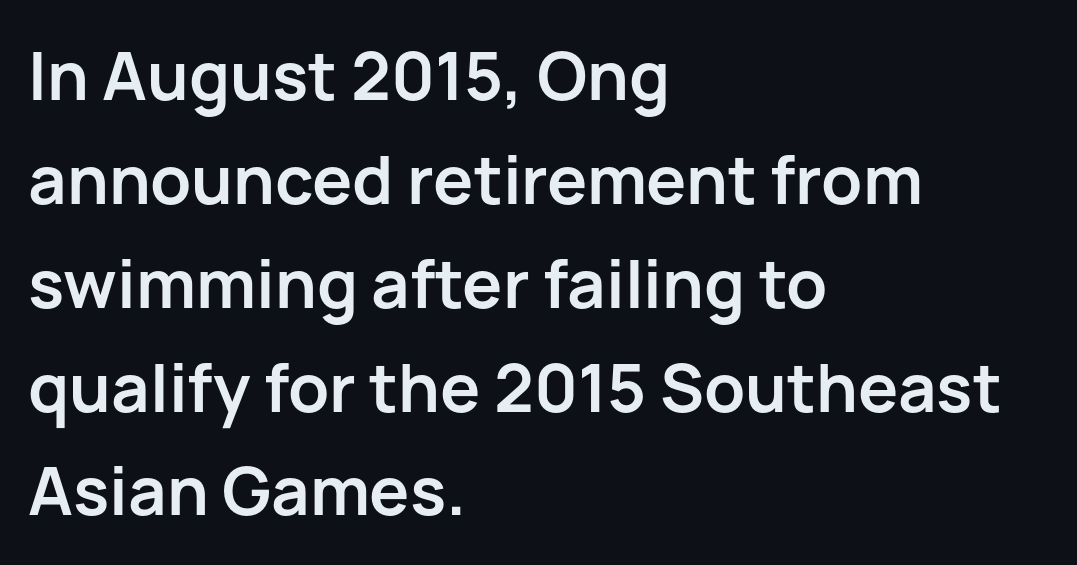
Visually the block forms a straight wall on the left and a jagged coastline on the right. Weight: bold. Honestly, the letter spacing is just normal — you wouldn't notice it. Varying glyph widths throughout — classic text-font behaviour. Look at the bottom of the vertical strokes: they stop flat, with no serifs. Anything drawn beneath the words? Only blank space.
